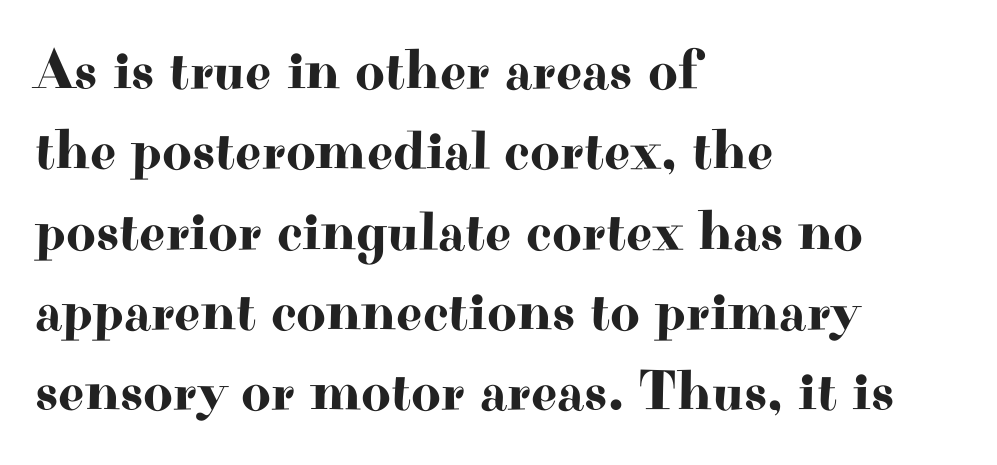
The image shows 57 px wide serif type, upright; set left-aligned, normal line spacing (1.41x), normal letter spacing, not underlined; high stroke contrast and a small x-height.
